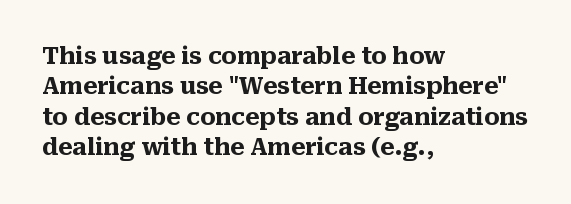
The image shows 23 px bold type, upright; set left-aligned, normal line spacing (1.32x), normal letter spacing, not underlined.
